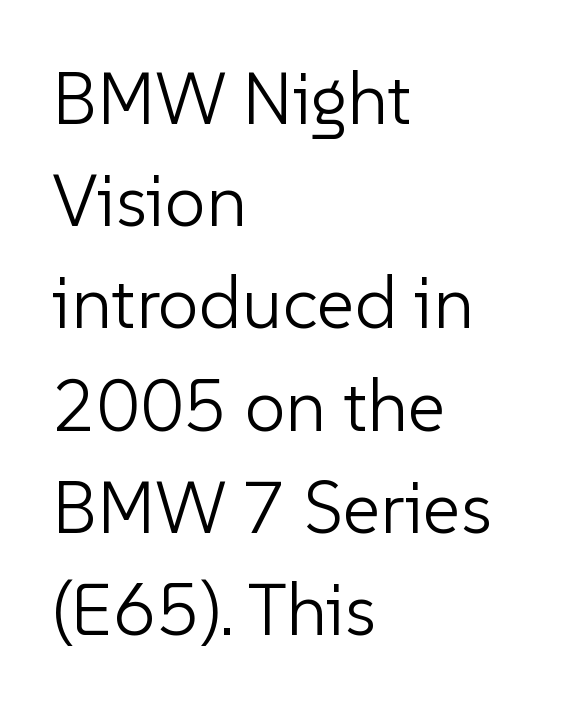
{"serif": "no", "italic": "no", "bold": "no", "weight": "light", "width": "normal", "stroke_contrast": "low", "x_height": "medium", "monospaced": "no", "underline": "no", "align": "left", "line_spacing": "normal", "line_spacing_ratio": 1.4, "letter_spacing": "normal", "letter_spacing_em": 0.0, "glyph_px": 73}
